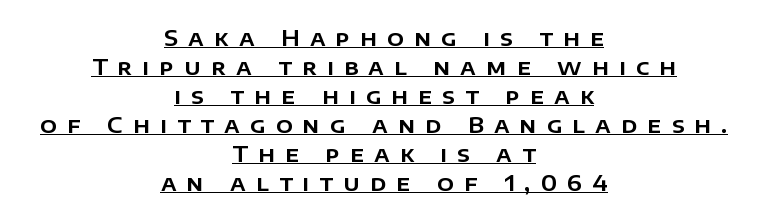
Q: Is the text italic (slanted)? A: No, it is upright.
Q: Is the text underlined? A: Yes.
Q: How is the paragraph aligned? A: Centered.
Q: Is the spacing between letters normal or unusually wide? A: Unusually wide.
Q: Is the spacing between lines tight, normal or loose? A: Normal.
